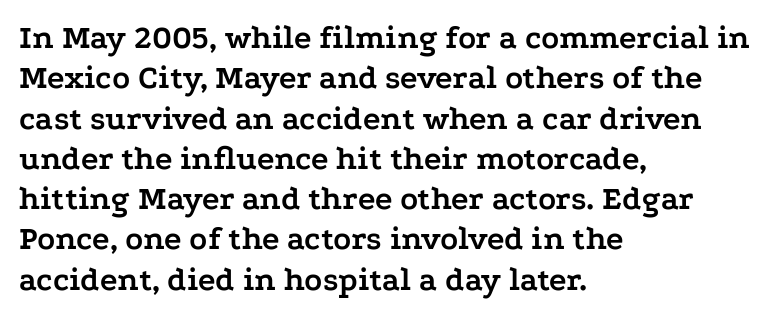
{"serif": "yes", "italic": "no", "bold": "yes", "weight": "semibold", "width": "wide", "stroke_contrast": "low", "x_height": "medium", "monospaced": "no", "underline": "no", "align": "left", "line_spacing_ratio": 1.22, "letter_spacing": "normal", "letter_spacing_em": 0.0, "glyph_px": 33}
